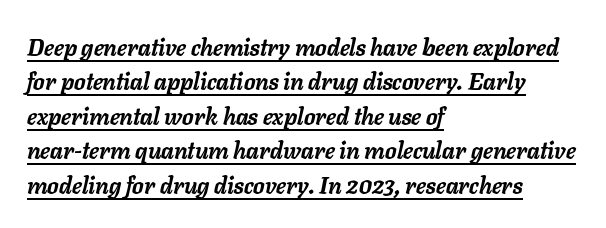
{"italic": "yes", "lean": "right", "slant_degrees": 11, "bold": "yes", "underline": "yes", "align": "left", "line_spacing": "normal", "line_spacing_ratio": 1.5, "letter_spacing": "normal", "letter_spacing_em": 0.0, "glyph_px": 23}
